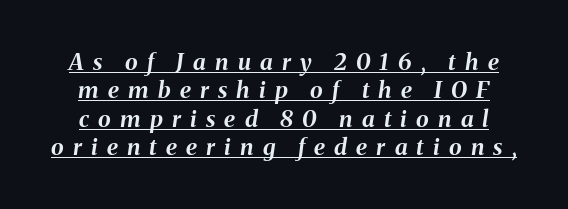
Strong, thick strokes mark this as bold type. Characters follow at a spacing far wider than the type designer built in. This is underlined copy, the kind a proofreader might mark for attention. Looking at the ascenders, they clearly lean.
